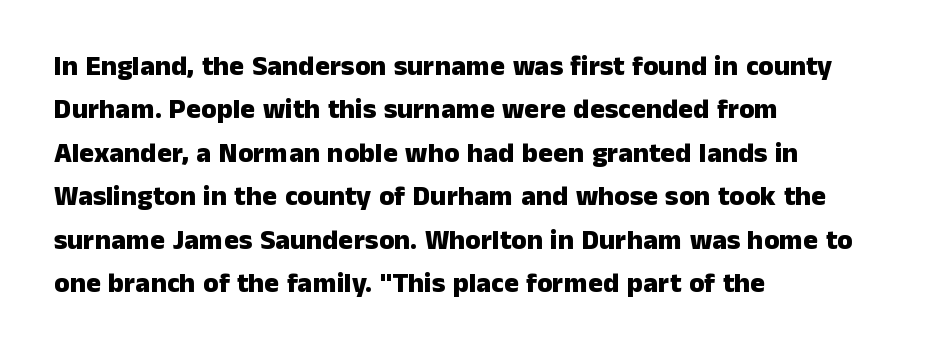
The image shows 28 px heavy sans-serif type, upright; set left-aligned, normal line spacing (1.55x), normal letter spacing, not underlined; low stroke contrast and a medium x-height.
